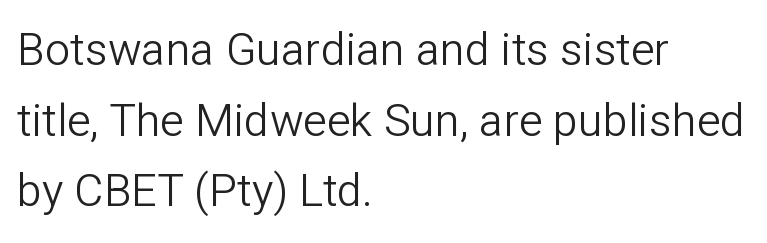
Q: Is the text bold? A: No.
Q: Is the text italic (slanted)? A: No, it is upright.
Q: Is the typeface a serif or a sans-serif typeface? A: Sans-serif.
Q: Is the text underlined? A: No.
Q: How is the paragraph aligned? A: Left-aligned.
Q: Is the spacing between letters normal or unusually wide? A: Normal.
Q: Is the spacing between lines tight, normal or loose? A: Normal.
Q: Width (condensed, normal, or wide)? A: Normal.
Q: Stroke contrast? A: Low.
Q: x-height? A: Medium.
Q: Monospaced? A: No.
